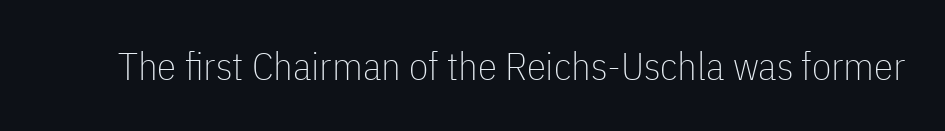
{"serif": "no", "italic": "no", "bold": "no", "weight": "thin", "width": "condensed", "stroke_contrast": "low", "x_height": "medium", "monospaced": "no", "underline": "no", "letter_spacing": "normal", "letter_spacing_em": 0.0, "glyph_px": 39}
